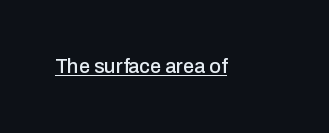
{"italic": "no", "underline": "yes", "letter_spacing": "normal", "letter_spacing_em": 0.0, "glyph_px": 20}
